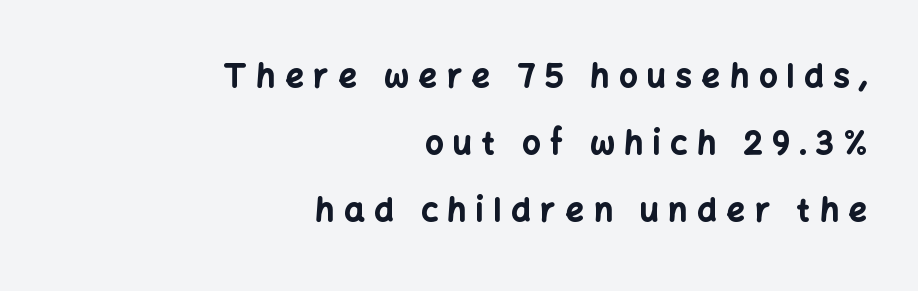
The zone under the glyphs is completely vacant. A student would call this right alignment; a typographer would say flush right, rag left. I'd describe the lettering as bold — thick and assertive. Each letter keeps its own natural width here, so spacing adapts to shape. This is sans-serif lettering, the kind often seen on screens and signage.
